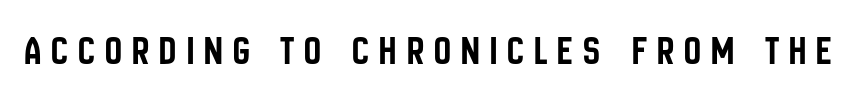
The image shows 42 px condensed sans-serif type, upright; set unusually wide letter spacing (+0.24 em), not underlined; low stroke contrast and a large x-height.
